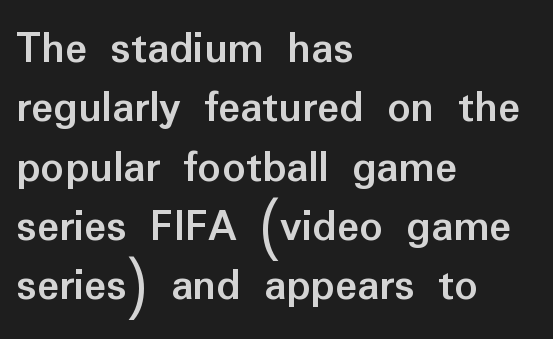
The letters carry no serifs — their stems end cleanly without finishing strokes. I'd describe the lettering as bold — thick and assertive. Where is the straight margin? On the left. These lines are rendered in a variable-pitch font.
